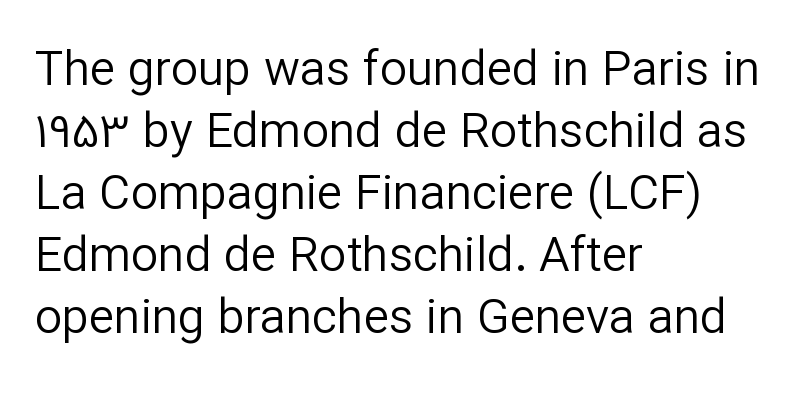
Q: Is the text bold? A: No.
Q: Is the text italic (slanted)? A: No, it is upright.
Q: Is the typeface a serif or a sans-serif typeface? A: Sans-serif.
Q: Is the text underlined? A: No.
Q: How is the paragraph aligned? A: Left-aligned.
Q: Is the spacing between letters normal or unusually wide? A: Normal.
Q: Is the spacing between lines tight, normal or loose? A: Normal.
Q: Width (condensed, normal, or wide)? A: Normal.
Q: Stroke contrast? A: Low.
Q: x-height? A: Medium.
Q: Monospaced? A: No.
